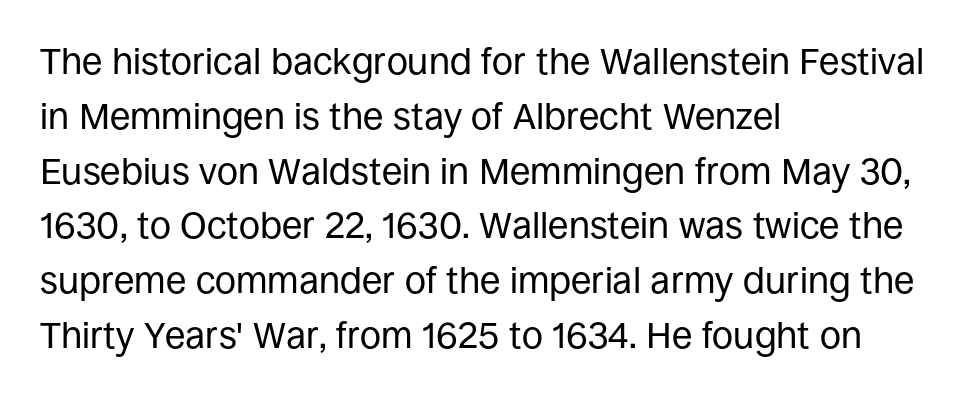
{"serif": "no", "italic": "no", "bold": "no", "weight": "regular", "width": "normal", "stroke_contrast": "low", "x_height": "large", "monospaced": "no", "underline": "no", "align": "left", "line_spacing": "normal", "line_spacing_ratio": 1.48, "letter_spacing": "normal", "letter_spacing_em": 0.0, "glyph_px": 37}
